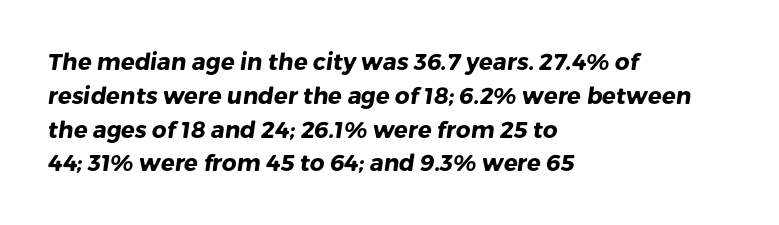
Q: Is the text bold? A: Yes.
Q: Is the text underlined? A: No.
Q: How is the paragraph aligned? A: Left-aligned.
Q: Is the spacing between letters normal or unusually wide? A: Normal.
Q: Is the spacing between lines tight, normal or loose? A: Normal.
